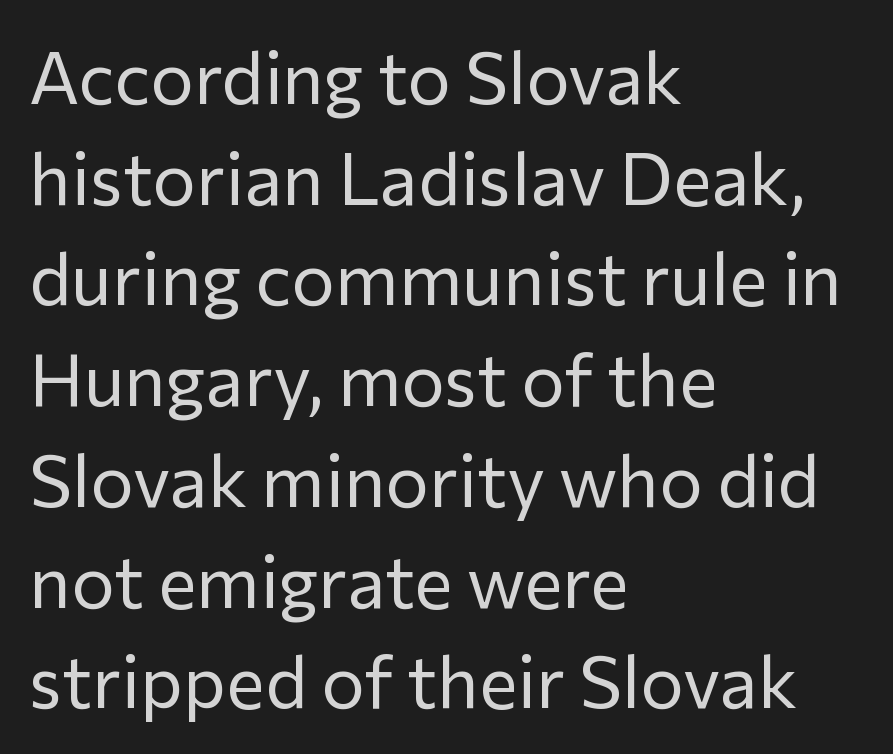
{"serif": "no", "italic": "no", "bold": "no", "weight": "regular", "width": "normal", "stroke_contrast": "low", "x_height": "medium", "monospaced": "no", "underline": "no", "align": "left", "line_spacing": "normal", "line_spacing_ratio": 1.38, "letter_spacing": "normal", "letter_spacing_em": 0.0, "glyph_px": 73}
